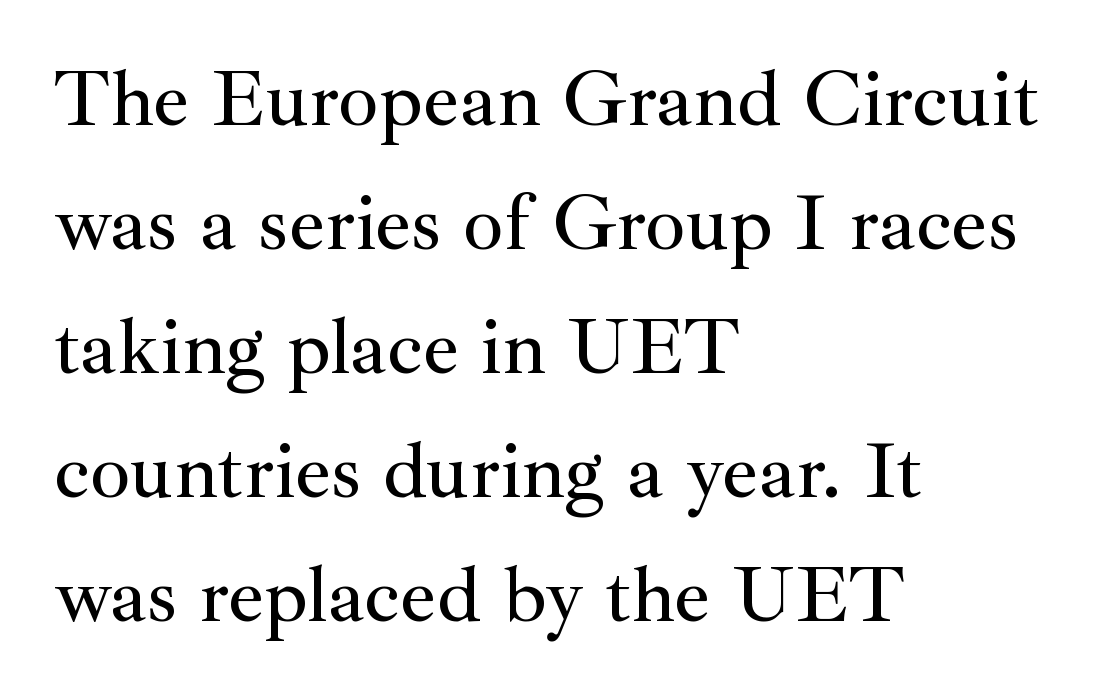
{"serif": "yes", "italic": "no", "width": "normal", "stroke_contrast": "medium", "x_height": "small", "monospaced": "no", "underline": "no", "align": "left", "line_spacing": "normal", "line_spacing_ratio": 1.55, "letter_spacing": "normal", "letter_spacing_em": 0.0, "glyph_px": 80}
